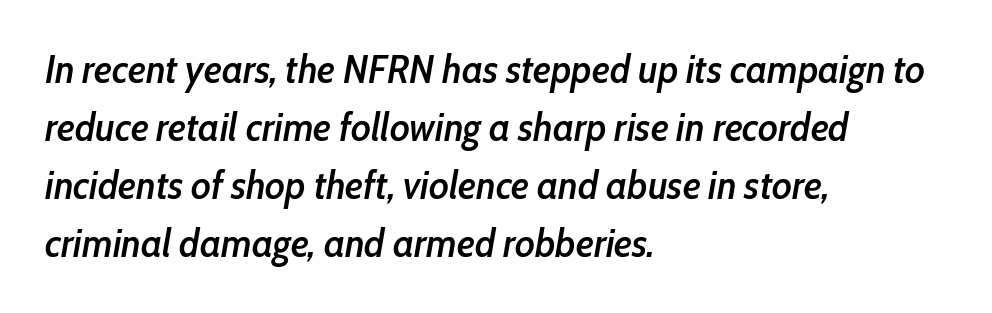
The image shows 39 px semibold, condensed type, italic (leaning right); set left-aligned, normal line spacing (1.49x), normal letter spacing, not underlined; low stroke contrast and a medium x-height.
